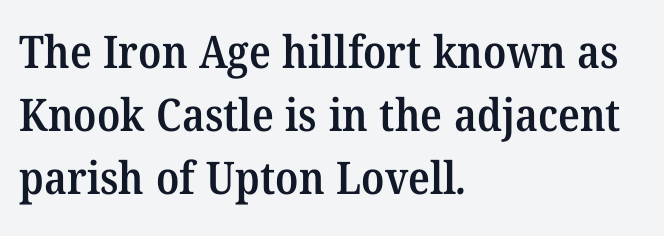
The image shows 45 px semibold serif type; set left-aligned, normal line spacing (1.4x), normal letter spacing, not underlined; medium stroke contrast and a medium x-height.
